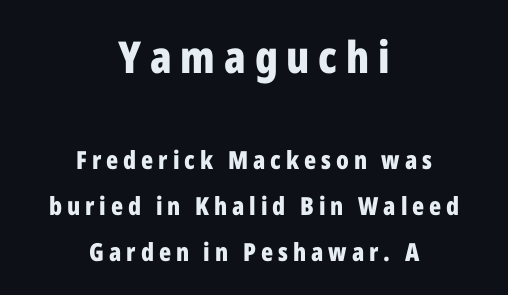
{"serif": "no", "italic": "no", "bold": "yes", "weight": "bold", "width": "condensed", "stroke_contrast": "low", "x_height": "medium", "monospaced": "no", "underline": "no", "align": "center", "line_spacing_ratio": 1.85, "letter_spacing": "wide", "letter_spacing_em": 0.2, "larger_block": "first", "size_ratio": 1.76, "glyph_px": 44}
